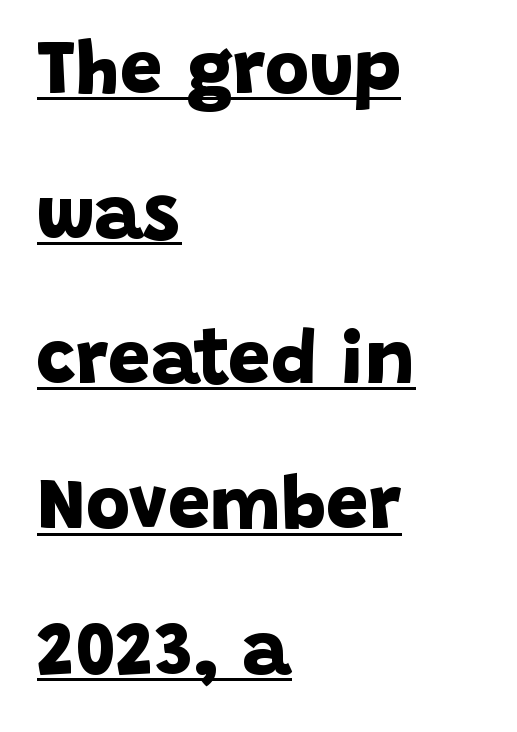
Varying glyph widths throughout — classic text-font behaviour. Honestly, the letter spacing is just normal — you wouldn't notice it. Does a line run under the words? Yes, clearly. Note: no serifs on the glyphs.
